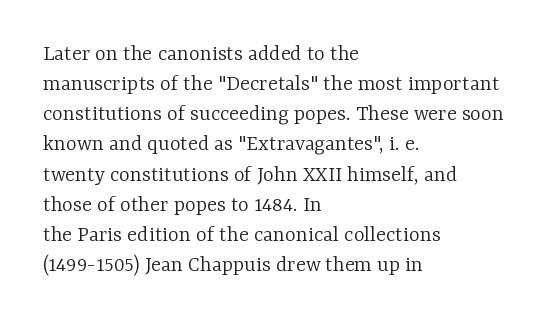
Teacher's note: observe the even left margin — that is flush-left alignment. Does extra space separate the letters? No, they use regular spacing. In terms of posture, this sample is upright. The glyphs are unaccompanied by any horizontal stroke below them. The lines sit at an ordinary, default distance from one another.
